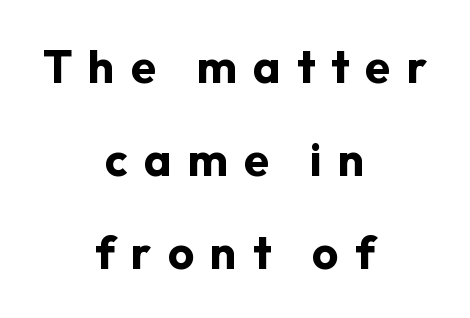
{"serif": "no", "italic": "no", "bold": "yes", "weight": "bold", "width": "normal", "stroke_contrast": "low", "x_height": "medium", "monospaced": "no", "underline": "no", "align": "center", "line_spacing": "loose", "line_spacing_ratio": 2.02, "letter_spacing": "wide", "letter_spacing_em": 0.35, "glyph_px": 46}
